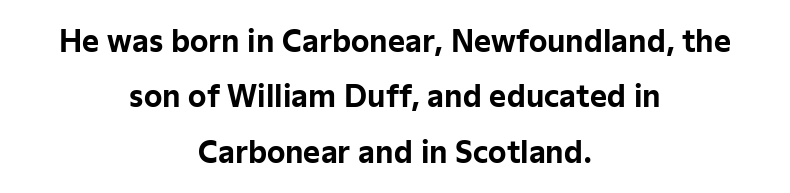
Inter-character spacing is left at the font's built-in metrics. Typographically, this falls in the sans-serif category. In terms of posture, this sample is upright. The strokes are fattened all the way to bold.
